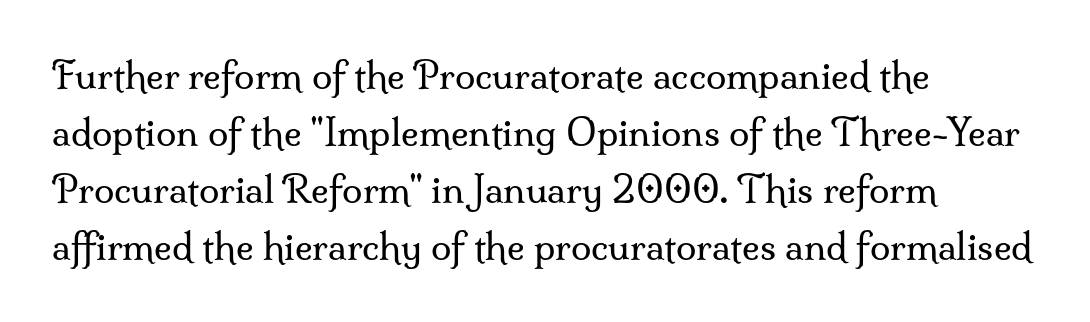
The characters display serif detailing at their extremities. Each stroke keeps to a modest, everyday thickness or less. A bare baseline throughout the passage. The leading is moderate, giving the passage an even texture.
